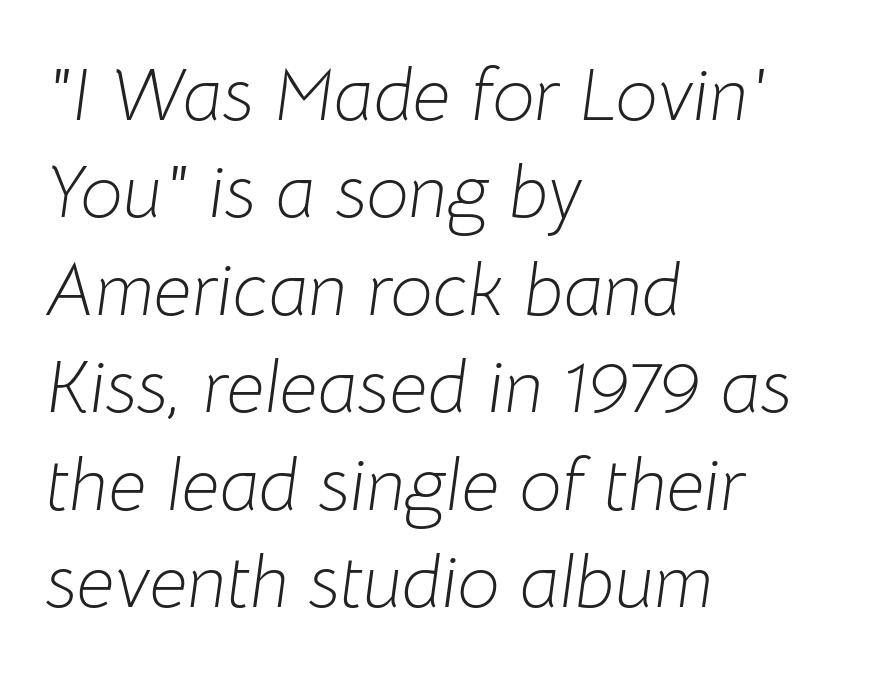
Which margin do the lines hug? The left one — the right edge is uneven. It's the slanting kind of type. Tracking value appears to be zero — textbook default spacing. A bare baseline throughout the passage. Varying glyph widths throughout — classic text-font behaviour.
